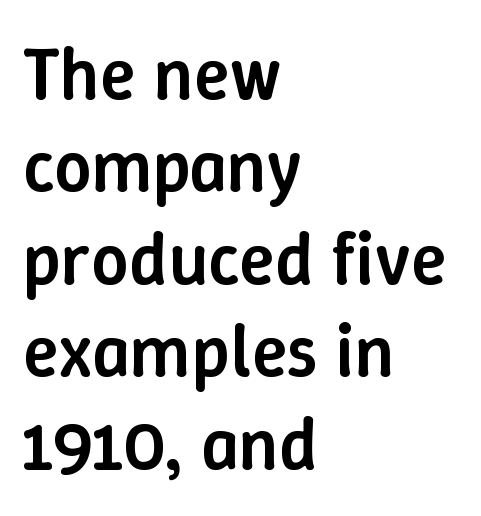
Q: Is the text bold? A: Semi-bold.
Q: Is the text italic (slanted)? A: No, it is upright.
Q: Is the text underlined? A: No.
Q: How is the paragraph aligned? A: Left-aligned.
Q: Is the spacing between letters normal or unusually wide? A: Normal.
Q: Is the spacing between lines tight, normal or loose? A: Normal.
Q: Width (condensed, normal, or wide)? A: Normal.
Q: Stroke contrast? A: Low.
Q: x-height? A: Medium.
Q: Monospaced? A: No.
